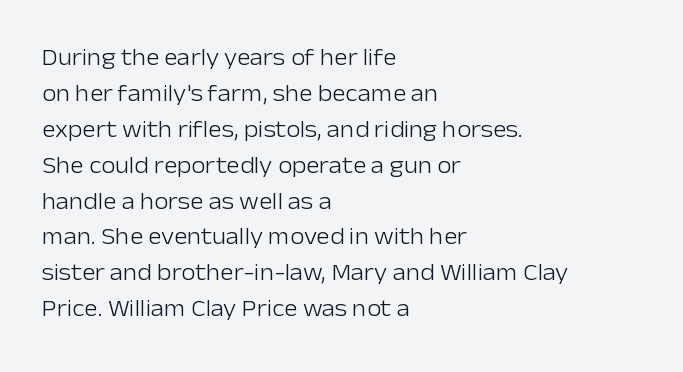
{"italic": "no", "bold": "no", "underline": "no", "align": "left", "line_spacing": "normal", "line_spacing_ratio": 1.56, "letter_spacing": "normal", "letter_spacing_em": 0.0, "glyph_px": 23}
